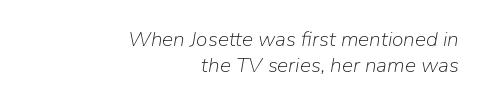
Q: Is the text bold? A: No.
Q: Is the text italic (slanted)? A: Yes, it leans right by about 9 degrees.
Q: Is the text underlined? A: No.
Q: How is the paragraph aligned? A: Right-aligned.
Q: Is the spacing between letters normal or unusually wide? A: Normal.
Q: Is the spacing between lines tight, normal or loose? A: Normal.
